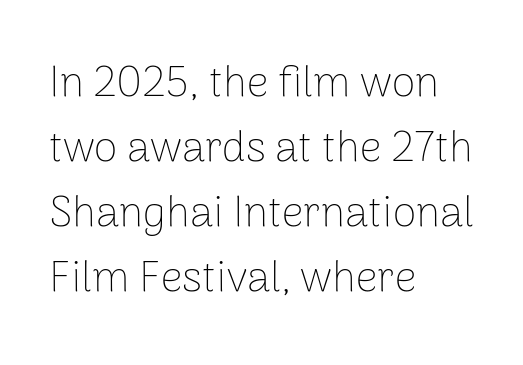
Q: Is the text bold? A: No.
Q: Is the text italic (slanted)? A: No, it is upright.
Q: Is the typeface a serif or a sans-serif typeface? A: Sans-serif.
Q: Is the text underlined? A: No.
Q: How is the paragraph aligned? A: Left-aligned.
Q: Is the spacing between letters normal or unusually wide? A: Normal.
Q: Is the spacing between lines tight, normal or loose? A: Normal.
Q: Width (condensed, normal, or wide)? A: Normal.
Q: Stroke contrast? A: Low.
Q: x-height? A: Medium.
Q: Monospaced? A: No.
